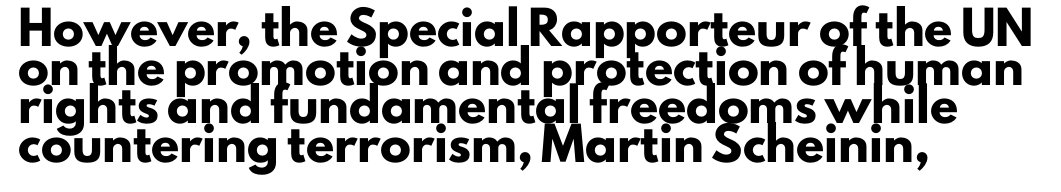
{"serif": "no", "italic": "no", "bold": "yes", "weight": "heavy", "width": "normal", "stroke_contrast": "low", "x_height": "small", "monospaced": "no", "underline": "no", "align": "left", "line_spacing": "normal", "line_spacing_ratio": 1.25, "letter_spacing": "normal", "letter_spacing_em": 0.0, "glyph_px": 31}
